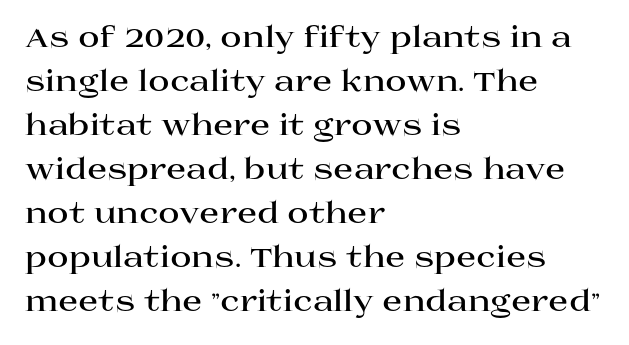
The image shows 29 px bold, wide serif type, upright; set left-aligned, normal line spacing (1.52x), normal letter spacing, not underlined; high stroke contrast and a large x-height.
